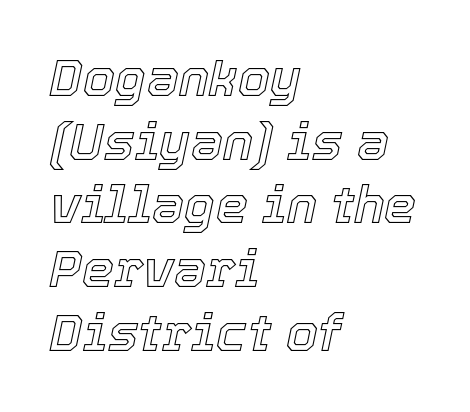
{"italic": "yes", "lean": "right", "slant_degrees": 12, "width": "normal", "x_height": "medium", "monospaced": "no", "underline": "no", "align": "left", "line_spacing": "normal", "line_spacing_ratio": 1.25, "letter_spacing": "normal", "letter_spacing_em": 0.0, "glyph_px": 51}
